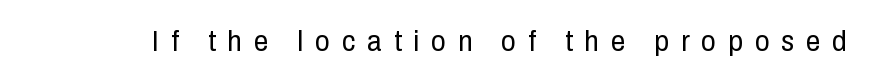
The image shows 29 px regular-weight, condensed sans-serif type, upright; set unusually wide letter spacing (+0.41 em), not underlined; low stroke contrast and a medium x-height.
